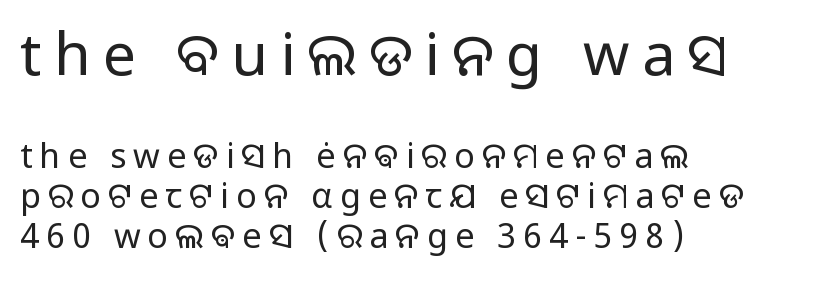
This layout puts the oversized block above and the modest block below. Spacing verdict: proportional, widths tailored to each character. Weight class: somewhere from thin through regular. A bare baseline throughout the passage.
